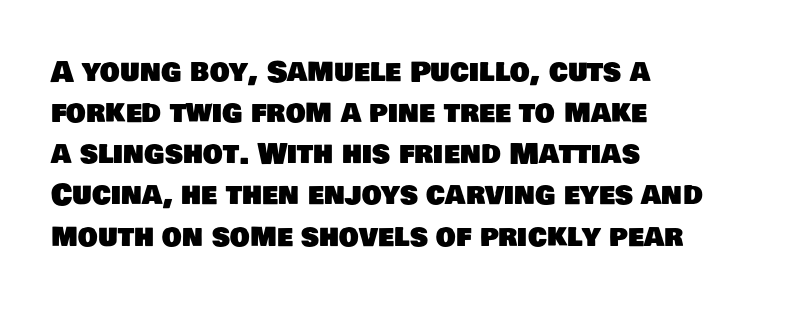
Nobody touched the tracking dial on this one. This sample has the flowing, uneven cadence of proportional lettering. Check the space under the baseline: it is left empty. Nothing sits at the stroke ends, so this counts as sans-serif. The setting favours the left margin, as ordinary paragraphs usually do.
